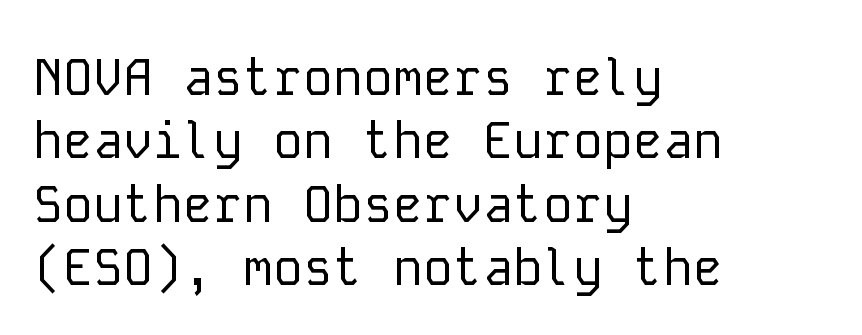
The image shows 50 px regular-weight sans-serif type, upright, monospaced; set left-aligned, normal line spacing (1.27x), normal letter spacing, not underlined; low stroke contrast and a medium x-height.
